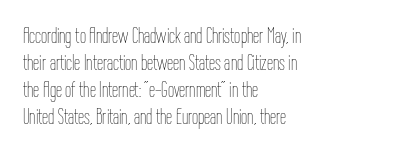
{"italic": "no", "bold": "no", "underline": "no", "align": "left", "line_spacing_ratio": 1.23, "letter_spacing": "normal", "letter_spacing_em": 0.0, "glyph_px": 22}
